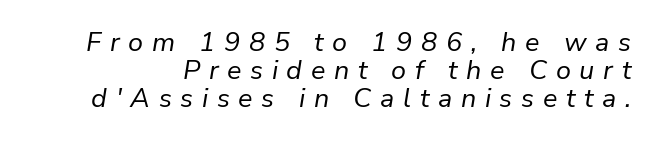
The rendering applies a slant to the glyphs. Each word looks stretched out because of the extra space between its letters. Weight: regular or lighter. Does the leading feel generous? Not at all — it's pinched.
